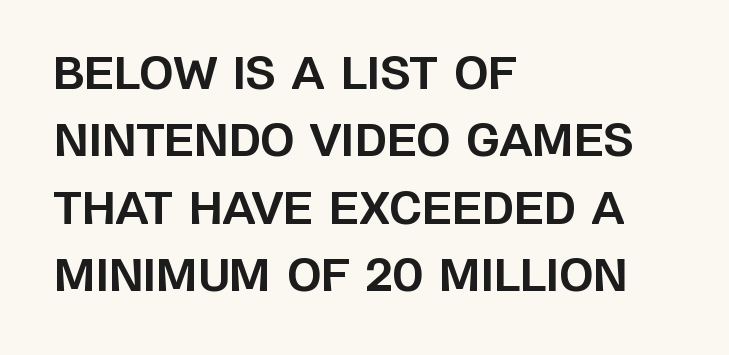
{"serif": "no", "italic": "no", "bold": "yes", "weight": "bold", "width": "normal", "stroke_contrast": "low", "x_height": "large", "monospaced": "no", "underline": "no", "align": "left", "line_spacing": "normal", "line_spacing_ratio": 1.53, "letter_spacing": "normal", "letter_spacing_em": 0.0, "glyph_px": 44}
